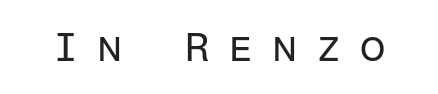
{"serif": "no", "italic": "no", "bold": "no", "weight": "regular", "width": "normal", "stroke_contrast": "low", "x_height": "medium", "monospaced": "yes", "underline": "no", "letter_spacing": "wide", "letter_spacing_em": 0.45, "glyph_px": 41}
